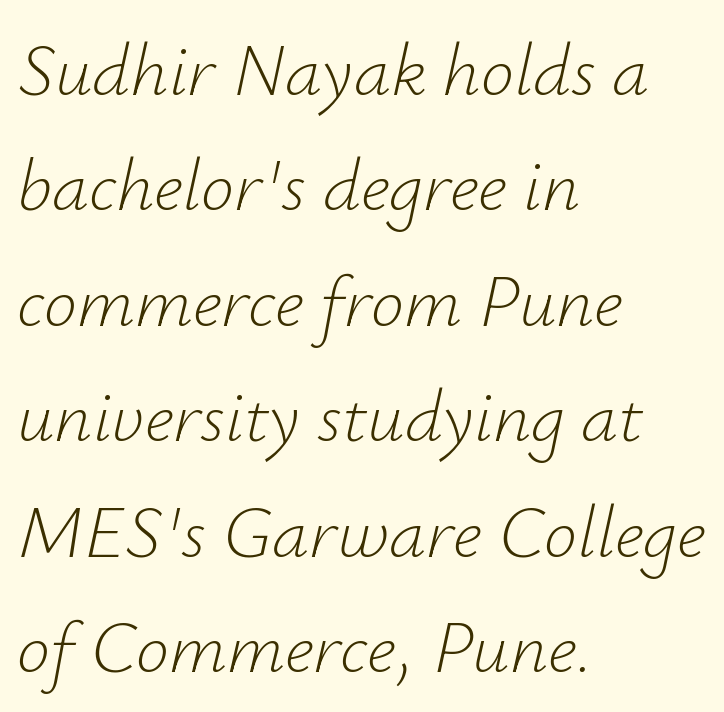
The image shows 74 px light type, italic (leaning right); set left-aligned, normal line spacing (1.56x), normal letter spacing, not underlined; low stroke contrast and a small x-height.
